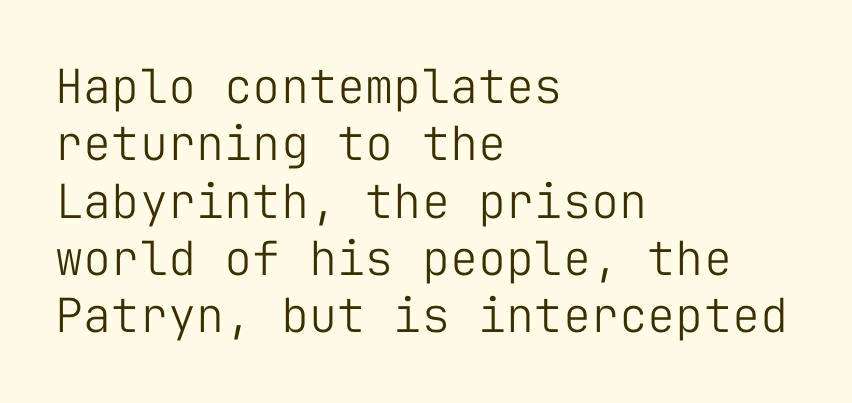
The passage shown is typed in a monospace face where columns stay perfectly aligned. Notice how the passage keeps a crisp vertical edge on the left only. Vertical stems look standard width or narrower in stroke. What kind of face is this? One without serifs — a sans. Lines of text with bare space underneath.
